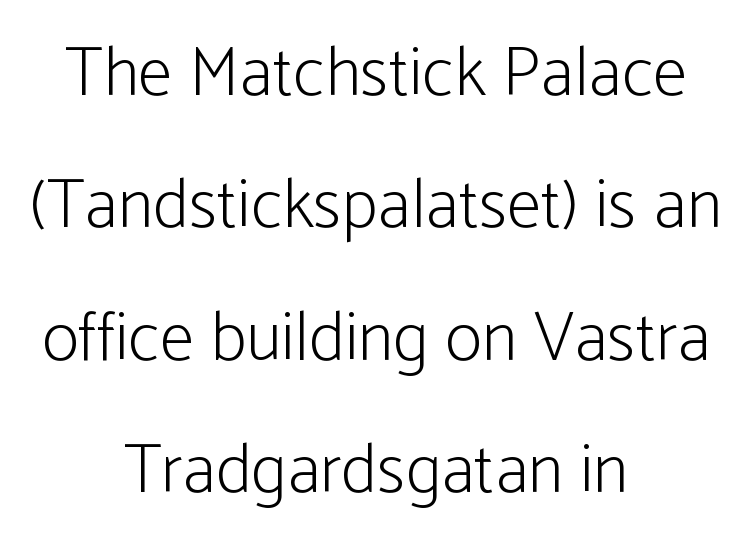
The image shows 70 px light, condensed sans-serif type, upright; set centered, line spacing 1.89x, normal letter spacing, not underlined; low stroke contrast and a medium x-height.
